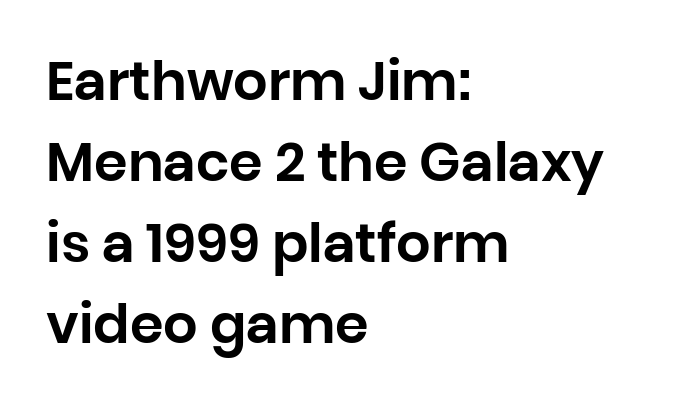
{"serif": "no", "italic": "no", "width": "normal", "stroke_contrast": "low", "x_height": "large", "monospaced": "no", "underline": "no", "align": "left", "line_spacing": "normal", "line_spacing_ratio": 1.5, "letter_spacing": "normal", "letter_spacing_em": 0.0, "glyph_px": 54}
